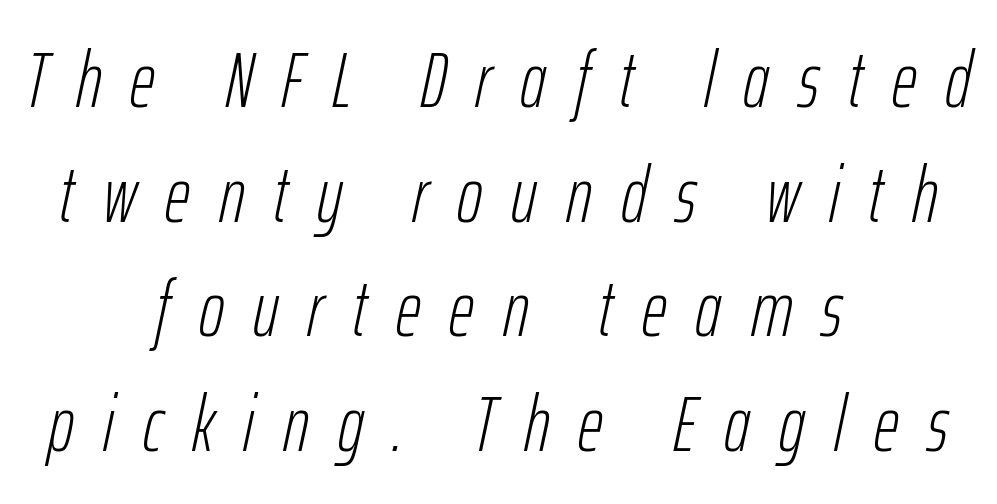
Q: Is the text bold? A: No.
Q: Is the text italic (slanted)? A: Yes, it leans right by about 12 degrees.
Q: Is the text underlined? A: No.
Q: How is the paragraph aligned? A: Centered.
Q: Is the spacing between letters normal or unusually wide? A: Unusually wide.
Q: Is the spacing between lines tight, normal or loose? A: Normal.
Q: Width (condensed, normal, or wide)? A: Condensed.
Q: Stroke contrast? A: Low.
Q: x-height? A: Medium.
Q: Monospaced? A: No.
